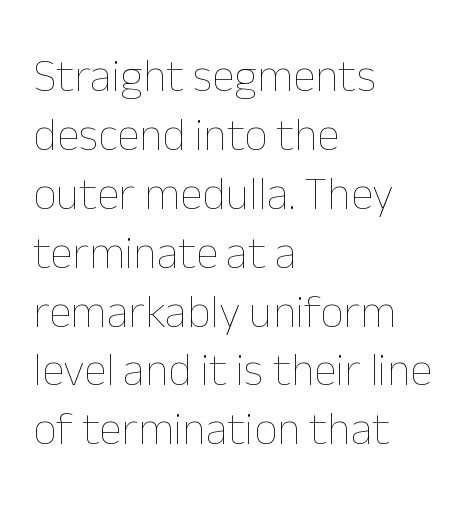
{"italic": "no", "bold": "no", "weight": "thin", "width": "normal", "stroke_contrast": "low", "x_height": "medium", "monospaced": "no", "underline": "no", "align": "left", "line_spacing": "normal", "line_spacing_ratio": 1.28, "letter_spacing": "normal", "letter_spacing_em": 0.0, "glyph_px": 46}
